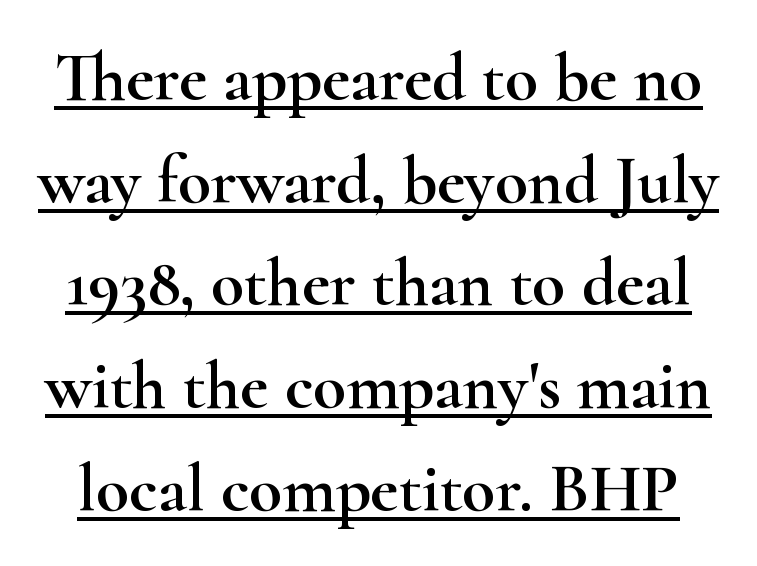
{"serif": "yes", "italic": "no", "width": "wide", "stroke_contrast": "high", "x_height": "small", "monospaced": "no", "underline": "yes", "line_spacing": "normal", "line_spacing_ratio": 1.51, "letter_spacing": "normal", "letter_spacing_em": 0.0, "glyph_px": 68}
